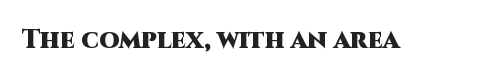
{"italic": "no", "bold": "yes", "underline": "no", "letter_spacing": "normal", "letter_spacing_em": 0.0, "glyph_px": 26}
